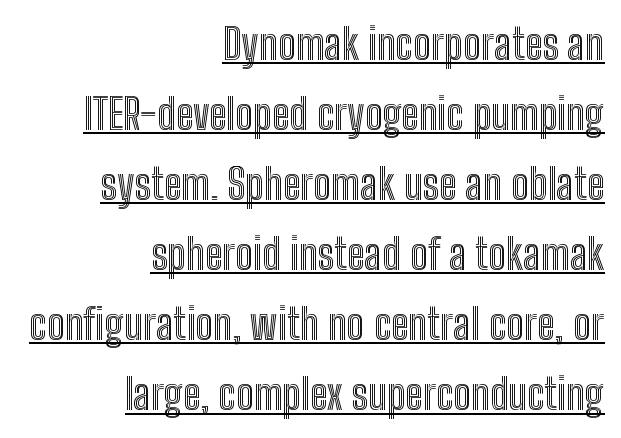
Which margin do the lines hug? The right one — the left edge is uneven. A continuous stroke trails under the words, as in a hyperlink. The rows are spaced the way most documents space them. These lines keep a tight, regular rhythm from letter to letter. Proportional: the letters do not fall into vertical columns. Do the letters lean? They stand straight.
